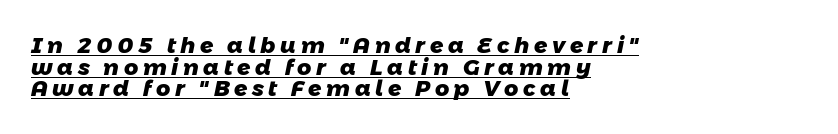
{"bold": "yes", "underline": "yes", "align": "left", "line_spacing": "tight", "line_spacing_ratio": 0.98, "letter_spacing": "wide", "letter_spacing_em": 0.21, "glyph_px": 22}
